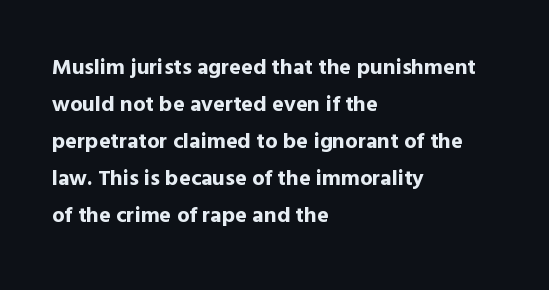
{"italic": "no", "bold": "yes", "underline": "no", "align": "left", "line_spacing": "normal", "line_spacing_ratio": 1.68, "letter_spacing": "normal", "letter_spacing_em": 0.0, "glyph_px": 22}
